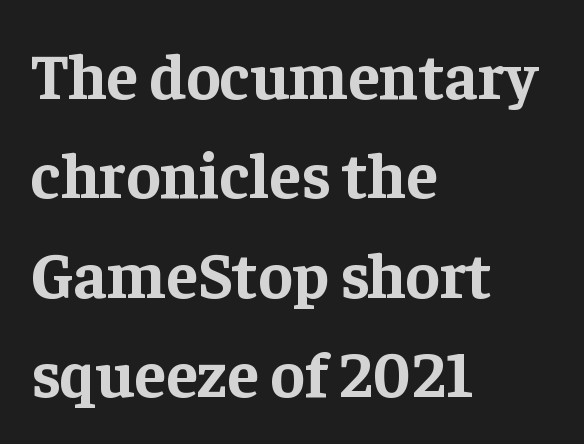
The passage shown is typed in a proportional face where columns would drift. I'd call this a serif setting — the letters wear small feet. Vertical strokes here are truly vertical. Look at the stroke-to-counter ratio: heavy, a bold.
